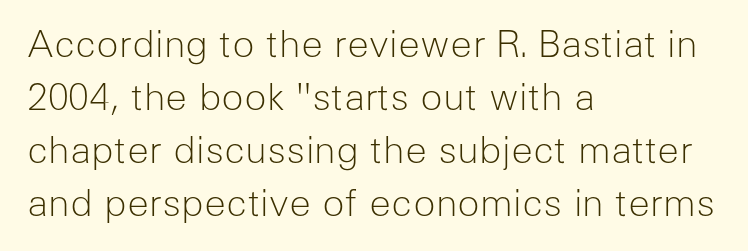
Observe the ordinary spacing: letters are neighbours, not strangers. Think of a printed novel: that variable character pitch is what you see here. This is the regular roman posture of the typeface. Plain, unruled lines of type. Is there much room between lines? A standard amount, neither cramped nor airy. No chunkiness to these letters — they're not bold.
